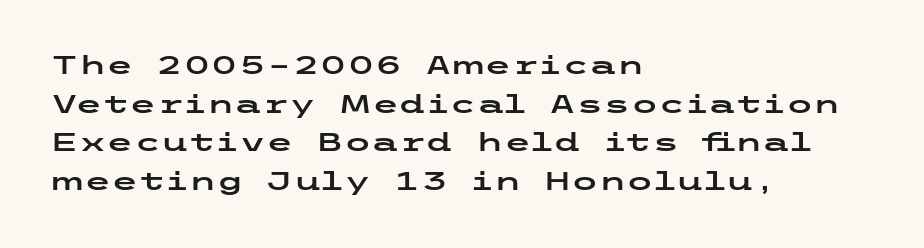
The image shows 25 px text type, upright; set left-aligned, normal line spacing (1.55x), normal letter spacing, not underlined.
